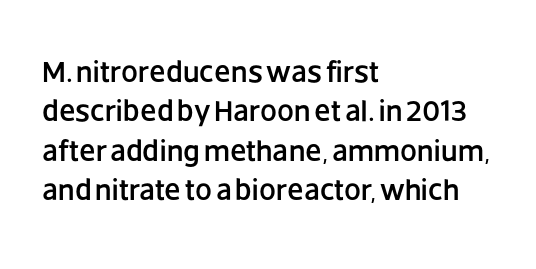
The image shows 30 px sans-serif type, upright; set left-aligned, normal line spacing (1.31x), normal letter spacing, not underlined; low stroke contrast and a large x-height.
